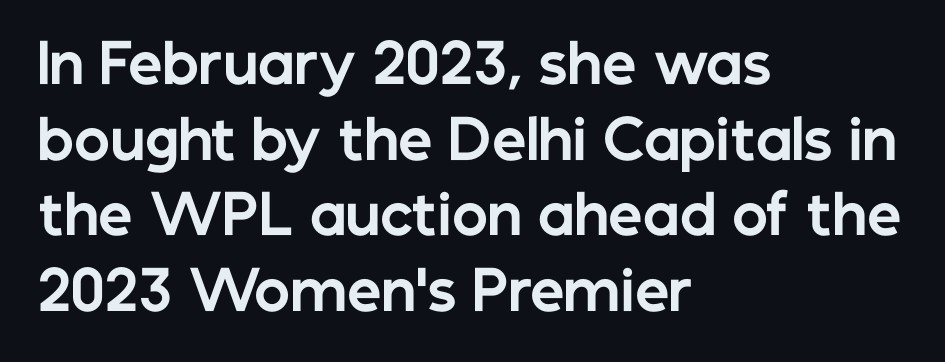
Q: Is the text bold? A: Yes.
Q: Is the text italic (slanted)? A: No, it is upright.
Q: Is the typeface a serif or a sans-serif typeface? A: Sans-serif.
Q: Is the text underlined? A: No.
Q: How is the paragraph aligned? A: Left-aligned.
Q: Is the spacing between letters normal or unusually wide? A: Normal.
Q: Is the spacing between lines tight, normal or loose? A: Normal.
Q: Width (condensed, normal, or wide)? A: Normal.
Q: Stroke contrast? A: Low.
Q: x-height? A: Medium.
Q: Monospaced? A: No.
